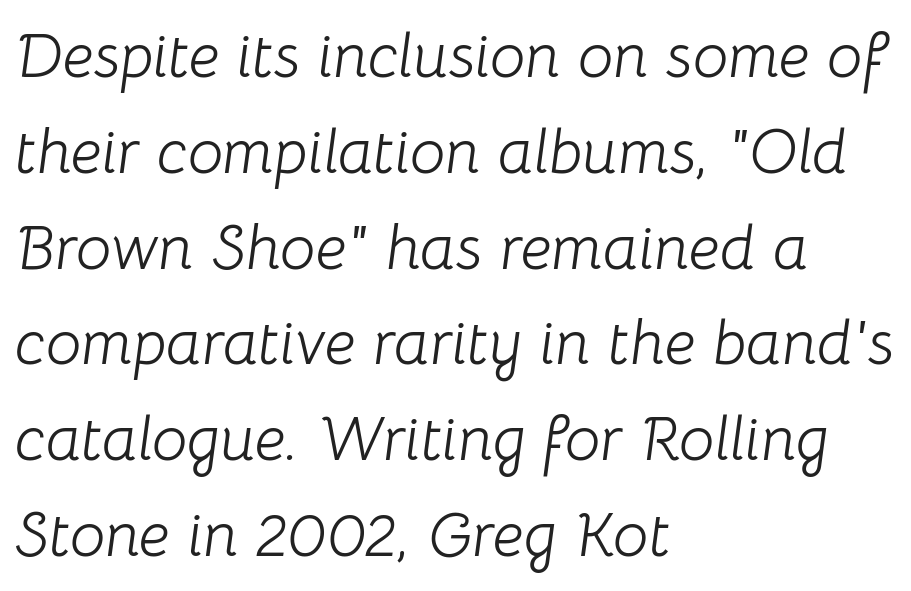
The image shows 63 px light type, italic (leaning right); set left-aligned, normal line spacing (1.52x), normal letter spacing, not underlined; low stroke contrast and a medium x-height.
